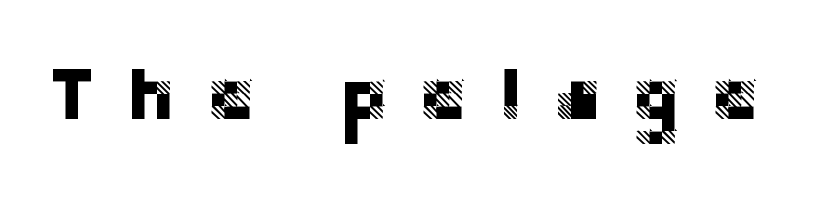
{"serif": "no", "italic": "no", "width": "normal", "stroke_contrast": "low", "x_height": "large", "monospaced": "no", "underline": "no", "letter_spacing": "wide", "letter_spacing_em": 0.39, "glyph_px": 75}
